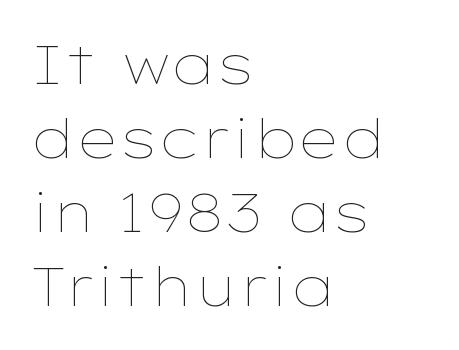
{"italic": "no", "bold": "no", "weight": "thin", "width": "wide", "stroke_contrast": "low", "x_height": "medium", "monospaced": "no", "underline": "no", "align": "left", "line_spacing": "normal", "line_spacing_ratio": 1.37, "letter_spacing": "normal", "letter_spacing_em": 0.0, "glyph_px": 54}
